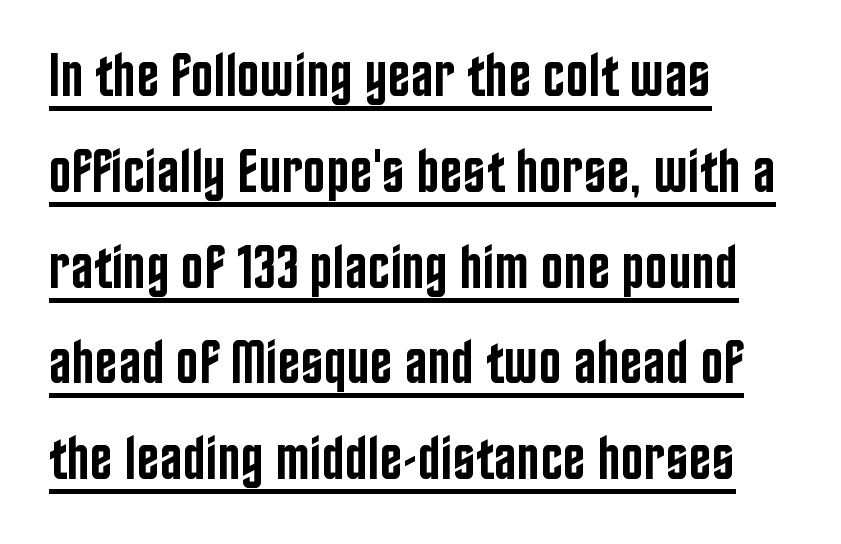
{"serif": "no", "italic": "no", "bold": "semi", "weight": "semibold", "width": "condensed", "stroke_contrast": "low", "x_height": "large", "monospaced": "no", "underline": "yes", "align": "left", "line_spacing": "normal", "line_spacing_ratio": 1.57, "letter_spacing": "normal", "letter_spacing_em": 0.0, "glyph_px": 61}
